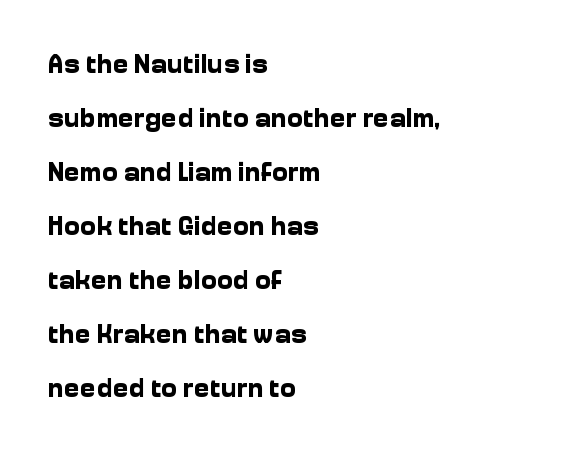
Q: Is the text bold? A: Yes.
Q: Is the text italic (slanted)? A: No, it is upright.
Q: Is the text underlined? A: No.
Q: How is the paragraph aligned? A: Left-aligned.
Q: Is the spacing between letters normal or unusually wide? A: Normal.
Q: Is the spacing between lines tight, normal or loose? A: Loose.
